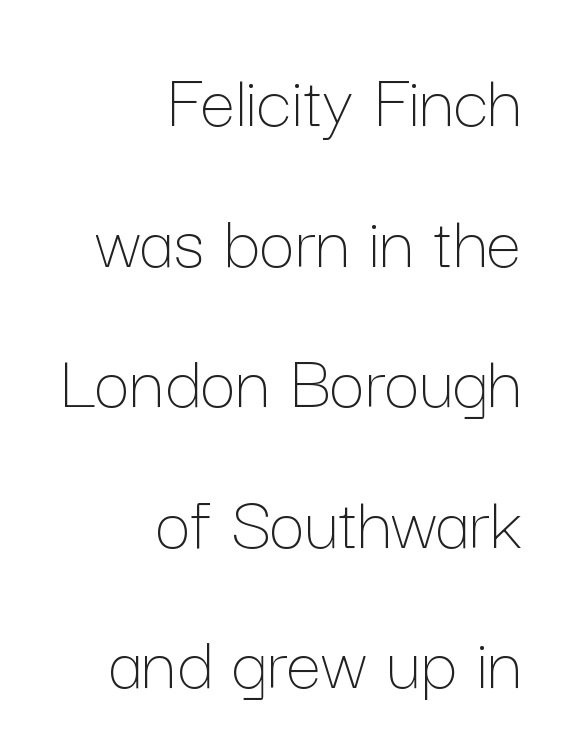
Horizontal alignment here is rightward, an uncommon choice for prose. Character widths vary here, with narrow letters taking less room than wide ones. Weight class: somewhere from thin through regular. The axis of the letterforms is exactly vertical. Honestly, the letter spacing is just normal — you wouldn't notice it.
